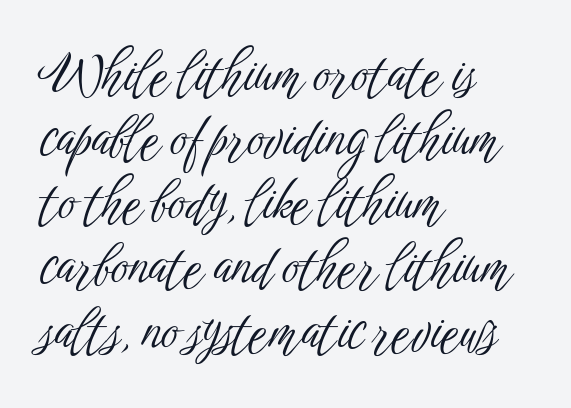
Q: Is the text bold? A: No.
Q: Is the text italic (slanted)? A: Yes.
Q: Is the typeface a serif or a sans-serif typeface? A: Sans-serif.
Q: Is the text underlined? A: No.
Q: How is the paragraph aligned? A: Left-aligned.
Q: Is the spacing between letters normal or unusually wide? A: Normal.
Q: Width (condensed, normal, or wide)? A: Condensed.
Q: Stroke contrast? A: Low.
Q: x-height? A: Medium.
Q: Monospaced? A: No.
